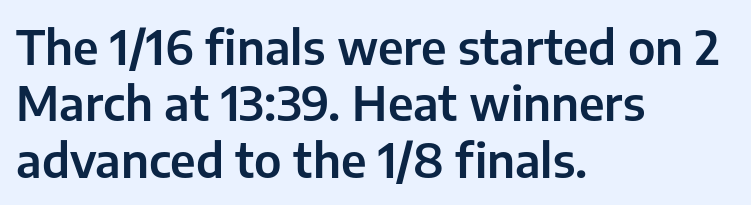
{"serif": "no", "italic": "no", "width": "normal", "stroke_contrast": "low", "x_height": "medium", "monospaced": "no", "underline": "no", "align": "left", "line_spacing_ratio": 1.2, "letter_spacing": "normal", "letter_spacing_em": 0.0, "glyph_px": 47}
